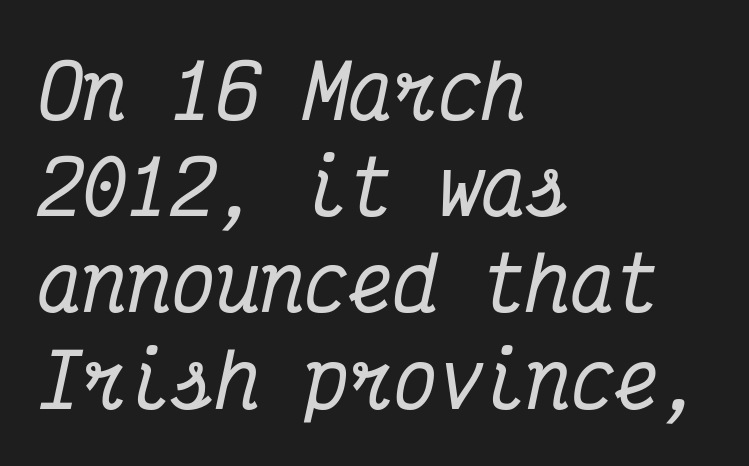
The area under the type is left untouched. A student would call this left alignment; a typographer would say flush left, rag right. The tracking reads as untouched default to a designer's eye. Looking at the ascenders, they clearly lean. Note the uniform advance width — an 'i' takes as much space as an 'm'. The leading is moderate, giving the passage an even texture.
